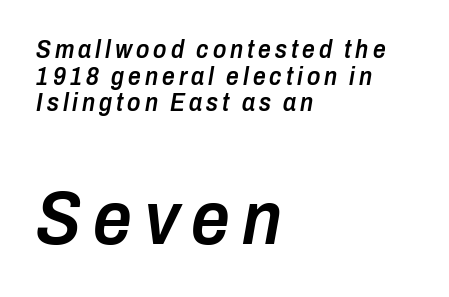
The image shows 76 px semibold, condensed type, italic (leaning right); set left-aligned, tight line spacing (1.07x), not underlined; the second (bottom) block is 3.04x larger; low stroke contrast and a medium x-height.
